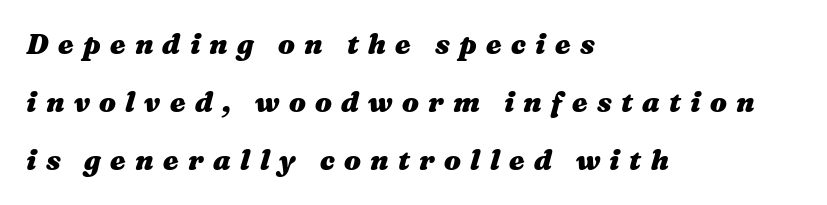
{"italic": "yes", "lean": "right", "slant_degrees": 16, "bold": "yes", "weight": "heavy", "width": "wide", "stroke_contrast": "medium", "x_height": "medium", "monospaced": "no", "underline": "no", "align": "left", "line_spacing": "loose", "line_spacing_ratio": 2.08, "letter_spacing": "wide", "letter_spacing_em": 0.33, "glyph_px": 28}
